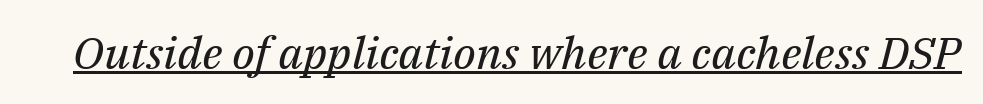
The letters look calm and open, with moderate or lighter stems. A typesetter would call this zero additional tracking. Typographically, this falls in the serif category. The face used here is proportionally spaced, like ordinary book or web type. These lines were composed using italics.
